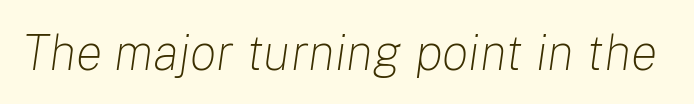
Q: Is the text bold? A: No.
Q: Is the text italic (slanted)? A: Yes, it leans right by about 8 degrees.
Q: Is the text underlined? A: No.
Q: Is the spacing between letters normal or unusually wide? A: Normal.
Q: Width (condensed, normal, or wide)? A: Normal.
Q: Stroke contrast? A: Low.
Q: x-height? A: Medium.
Q: Monospaced? A: No.
